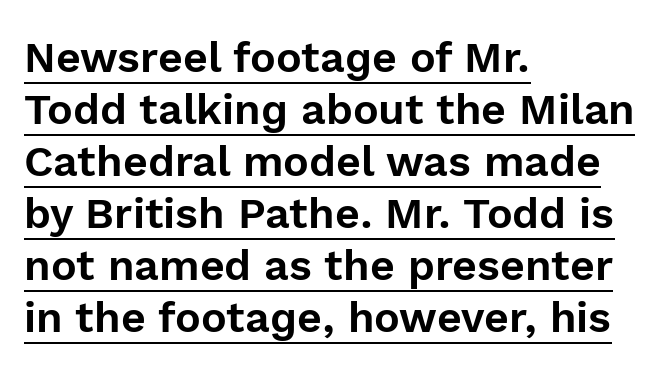
{"serif": "no", "italic": "no", "width": "normal", "x_height": "medium", "monospaced": "no", "underline": "yes", "align": "left", "line_spacing_ratio": 1.21, "letter_spacing": "normal", "letter_spacing_em": 0.0, "glyph_px": 43}
